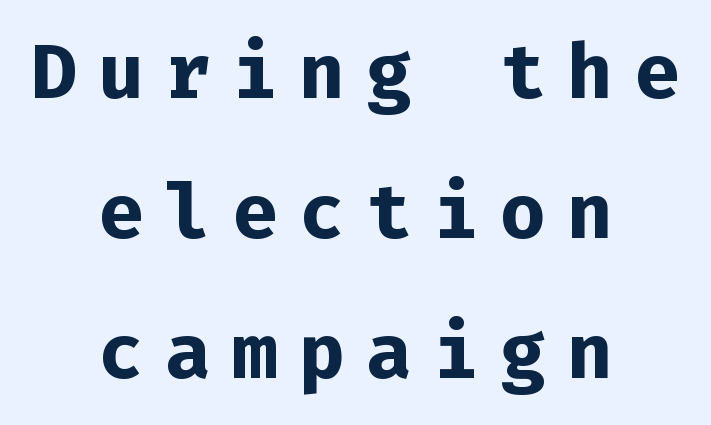
The image shows 77 px bold sans-serif type, upright, monospaced; set centered, line spacing 1.82x, unusually wide letter spacing (+0.27 em), not underlined; low stroke contrast and a medium x-height.
